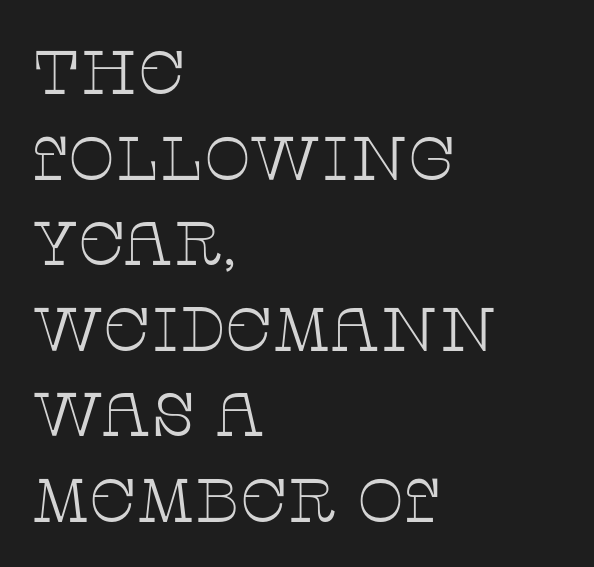
The image shows 62 px thin, wide serif type, upright; set left-aligned, normal line spacing (1.38x), normal letter spacing, not underlined; low stroke contrast and a large x-height.
